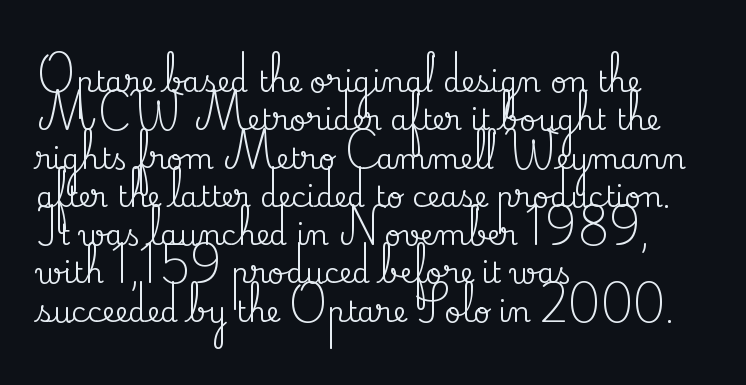
Glance below the letters and you will spot only blank space. The rendering uses natural spacing where letterforms have individual widths. This sample uses a serif face. Successive baselines arrive at the customary interval.
